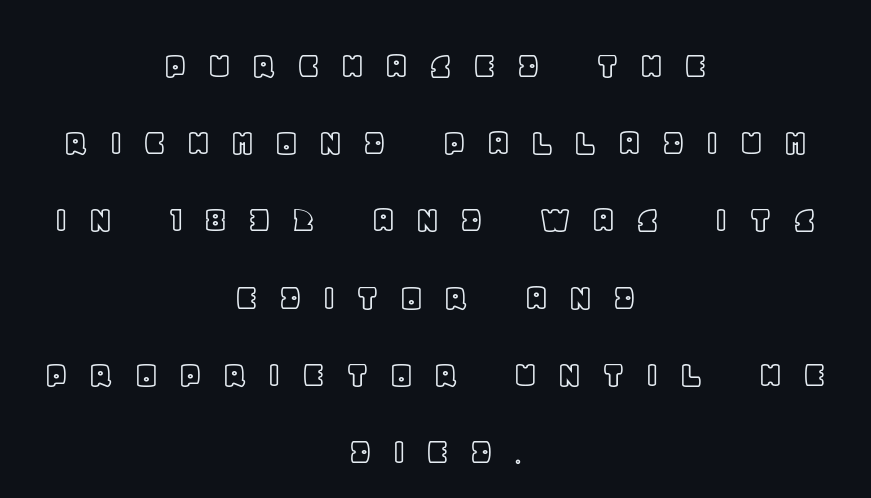
The image shows 40 px text type, upright; set centered, loose line spacing (1.93x), unusually wide letter spacing (+0.48 em), not underlined; a large x-height.
